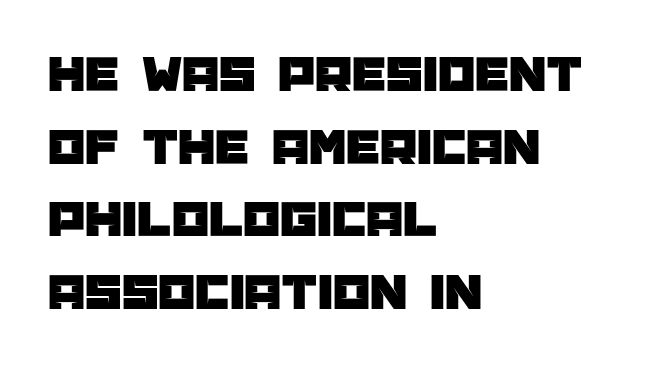
The image shows 53 px sans-serif type, upright; set left-aligned, normal line spacing (1.37x), normal letter spacing, not underlined; low stroke contrast and a large x-height.
